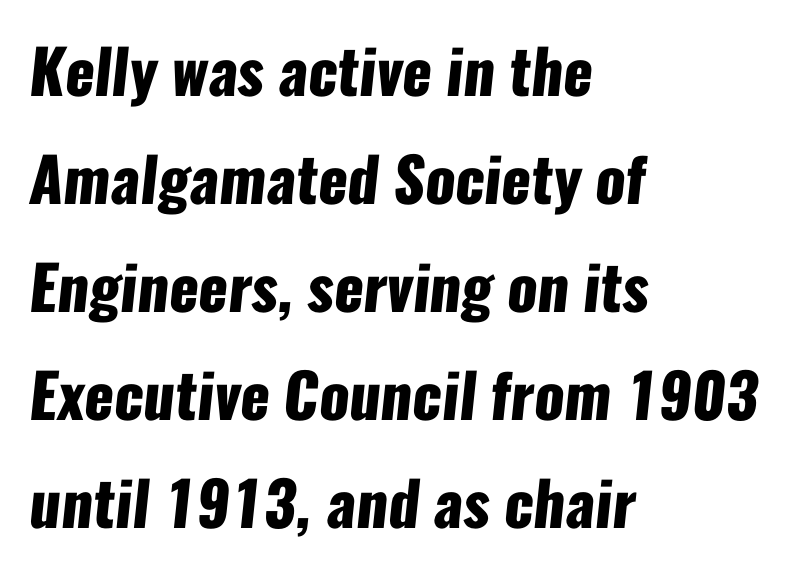
{"serif": "no", "bold": "yes", "weight": "heavy", "width": "condensed", "stroke_contrast": "low", "x_height": "medium", "monospaced": "no", "underline": "no", "align": "left", "line_spacing_ratio": 1.77, "letter_spacing": "normal", "letter_spacing_em": 0.0, "glyph_px": 61}
